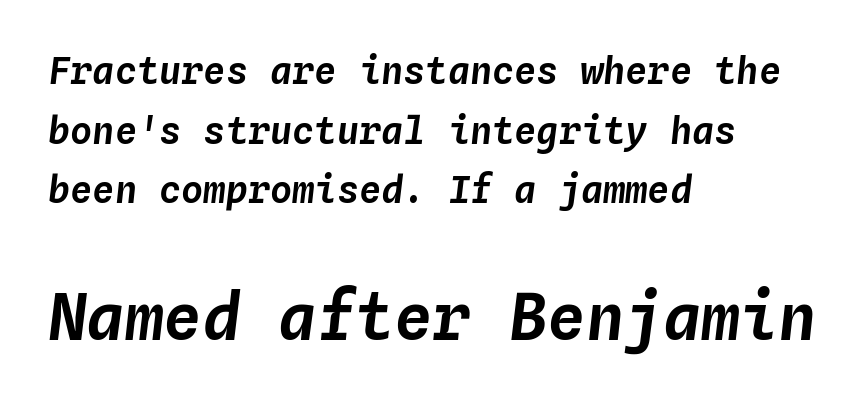
The image shows 64 px text type, italic (leaning right), monospaced; set left-aligned, normal line spacing (1.61x), normal letter spacing, not underlined; the second (bottom) block is 1.73x larger; low stroke contrast and a medium x-height.
